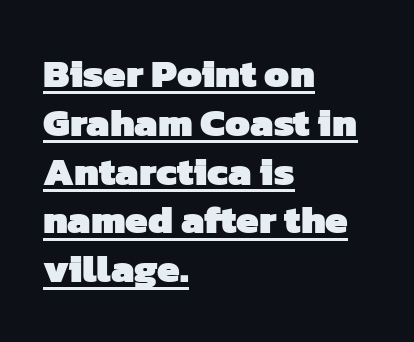
{"serif": "no", "bold": "yes", "weight": "heavy", "width": "normal", "stroke_contrast": "low", "x_height": "medium", "monospaced": "no", "underline": "yes", "align": "left", "line_spacing_ratio": 1.22, "letter_spacing": "normal", "letter_spacing_em": 0.0, "glyph_px": 40}
